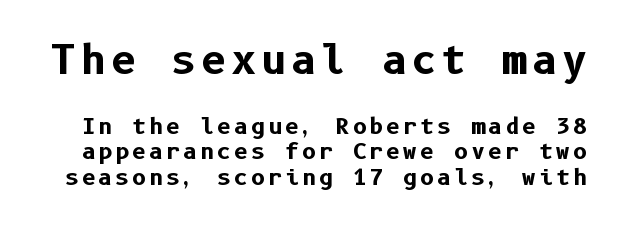
{"serif": "no", "italic": "no", "bold": "yes", "weight": "bold", "width": "normal", "stroke_contrast": "low", "x_height": "medium", "underline": "no", "line_spacing": "tight", "line_spacing_ratio": 1.15, "larger_block": "first", "size_ratio": 1.77, "glyph_px": 39}
